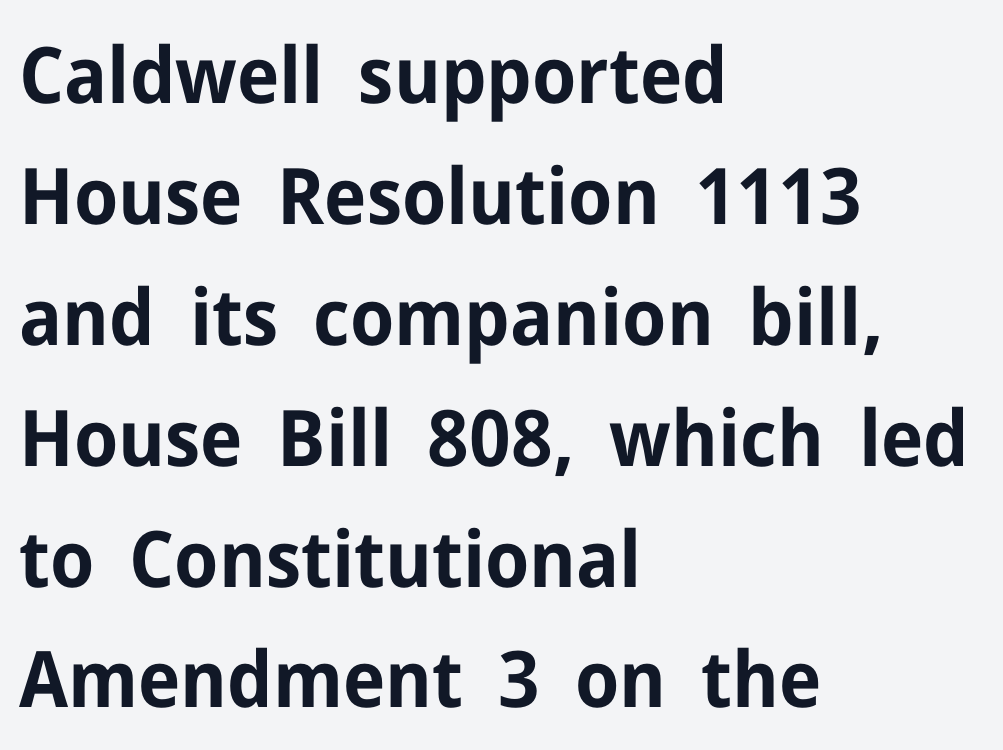
Q: Is the text bold? A: Yes.
Q: Is the text italic (slanted)? A: No, it is upright.
Q: Is the typeface a serif or a sans-serif typeface? A: Sans-serif.
Q: Is the text underlined? A: No.
Q: How is the paragraph aligned? A: Left-aligned.
Q: Is the spacing between letters normal or unusually wide? A: Normal.
Q: Is the spacing between lines tight, normal or loose? A: Normal.
Q: Width (condensed, normal, or wide)? A: Normal.
Q: Stroke contrast? A: Low.
Q: x-height? A: Medium.
Q: Monospaced? A: No.
